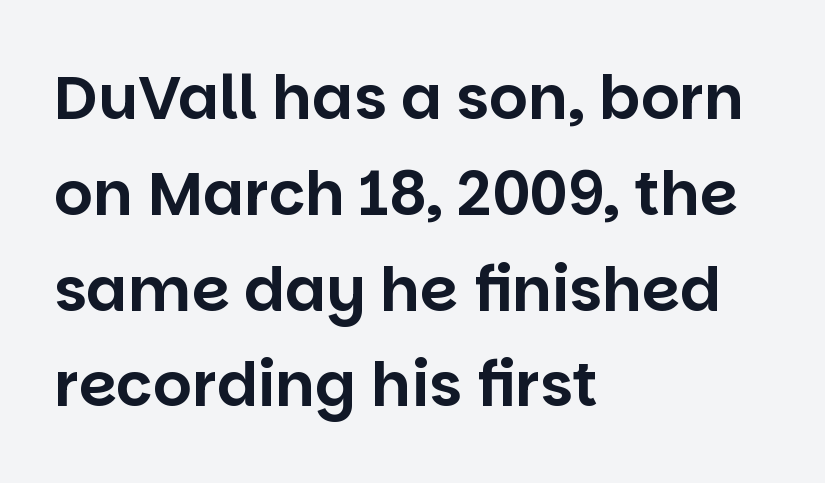
Q: Is the text italic (slanted)? A: No, it is upright.
Q: Is the typeface a serif or a sans-serif typeface? A: Sans-serif.
Q: Is the text underlined? A: No.
Q: How is the paragraph aligned? A: Left-aligned.
Q: Is the spacing between letters normal or unusually wide? A: Normal.
Q: Is the spacing between lines tight, normal or loose? A: Normal.
Q: Width (condensed, normal, or wide)? A: Normal.
Q: Stroke contrast? A: Low.
Q: x-height? A: Large.
Q: Monospaced? A: No.
